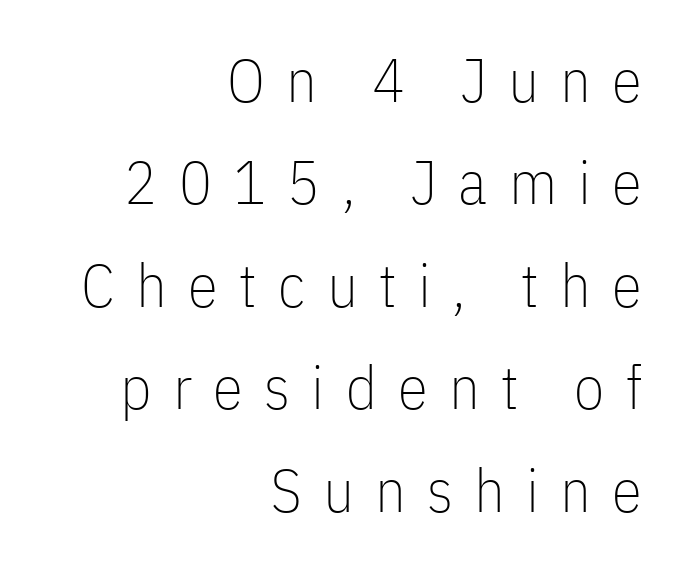
Vertical stems look standard width or narrower in stroke. Loose tracking; the words dissolve into strings of separated letters. The foot of each line stays bare and open. Unlike italic type, these characters show no tilt at all. The block of text has a typical density, with ordinary space between rows.
